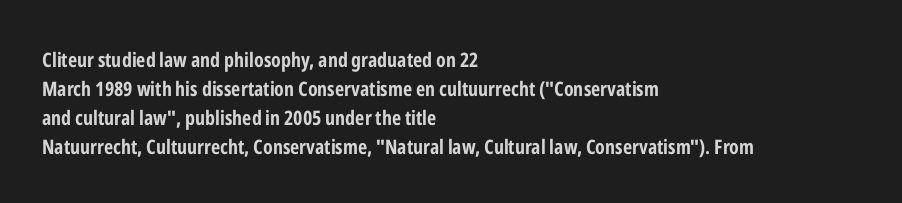
The image shows 20 px bold type, upright; set left-aligned, normal line spacing (1.45x), normal letter spacing, not underlined.
